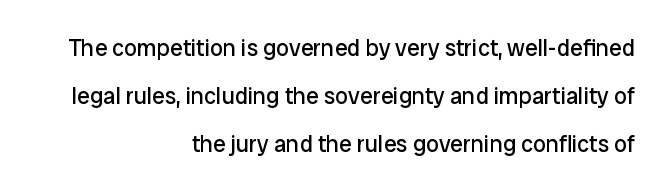
The image shows 23 px text type, upright; set right-aligned, loose line spacing (2.08x), normal letter spacing, not underlined.
